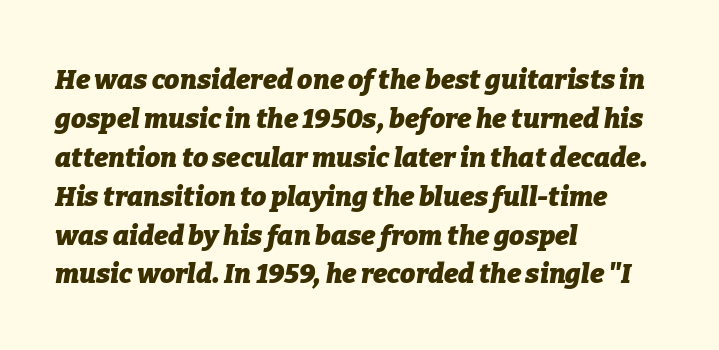
Q: Is the text bold? A: Yes.
Q: Is the text italic (slanted)? A: Yes, it leans right by about 9 degrees.
Q: Is the text underlined? A: No.
Q: How is the paragraph aligned? A: Left-aligned.
Q: Is the spacing between letters normal or unusually wide? A: Normal.
Q: Is the spacing between lines tight, normal or loose? A: Normal.
